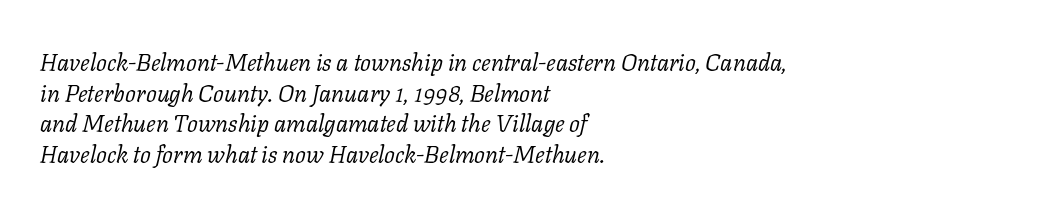
Q: Is the text bold? A: No.
Q: Is the text italic (slanted)? A: Yes, it leans right by about 11 degrees.
Q: Is the text underlined? A: No.
Q: How is the paragraph aligned? A: Left-aligned.
Q: Is the spacing between letters normal or unusually wide? A: Normal.
Q: Is the spacing between lines tight, normal or loose? A: Normal.
